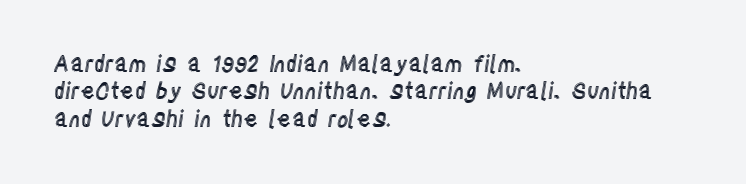
The image shows 22 px text type; set left-aligned, normal line spacing (1.25x), normal letter spacing, not underlined.
